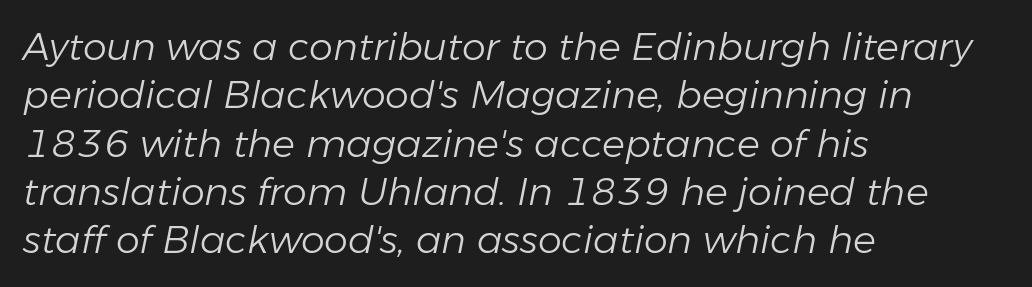
The tracking reads as untouched default to a designer's eye. Which margin do the lines hug? The left one — the right edge is uneven. Spacing verdict: proportional, widths tailored to each character. It's the slanting kind of type. Stem width sits at or under what a default text font uses. Regarding leading, the lines here are spaced in the standard way.
